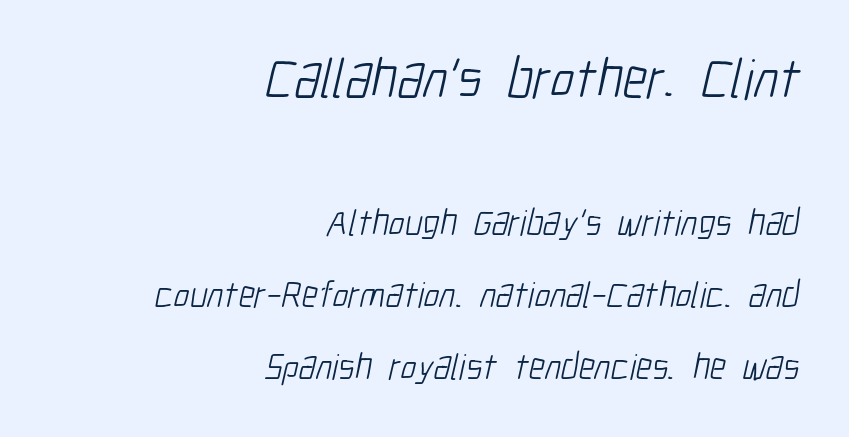
Q: Is the text bold? A: No.
Q: Is the typeface a serif or a sans-serif typeface? A: Sans-serif.
Q: Is the text underlined? A: No.
Q: How is the paragraph aligned? A: Right-aligned.
Q: Is the spacing between letters normal or unusually wide? A: Normal.
Q: Is the spacing between lines tight, normal or loose? A: Loose.
Q: Which block of text is set in a larger size, the first (top) or the second (bottom)? A: The first (top) one.
Q: Width (condensed, normal, or wide)? A: Condensed.
Q: Stroke contrast? A: Low.
Q: x-height? A: Medium.
Q: Monospaced? A: No.
